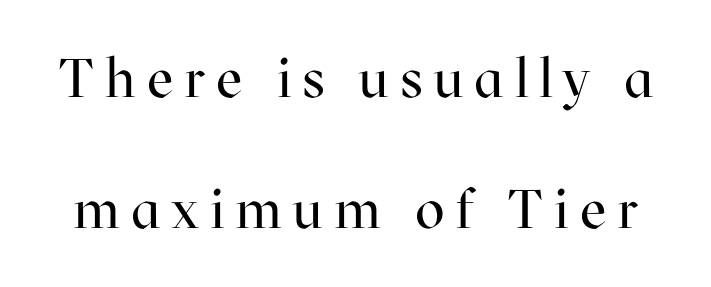
Q: Is the text bold? A: No.
Q: Is the text italic (slanted)? A: No, it is upright.
Q: Is the typeface a serif or a sans-serif typeface? A: Serif.
Q: Is the text underlined? A: No.
Q: Is the spacing between letters normal or unusually wide? A: Unusually wide.
Q: Is the spacing between lines tight, normal or loose? A: Loose.
Q: Width (condensed, normal, or wide)? A: Normal.
Q: Stroke contrast? A: High.
Q: x-height? A: Medium.
Q: Monospaced? A: No.
